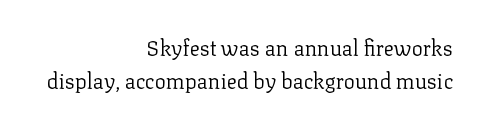
Q: Is the text bold? A: No.
Q: Is the text italic (slanted)? A: No, it is upright.
Q: Is the text underlined? A: No.
Q: How is the paragraph aligned? A: Right-aligned.
Q: Is the spacing between letters normal or unusually wide? A: Normal.
Q: Is the spacing between lines tight, normal or loose? A: Normal.
